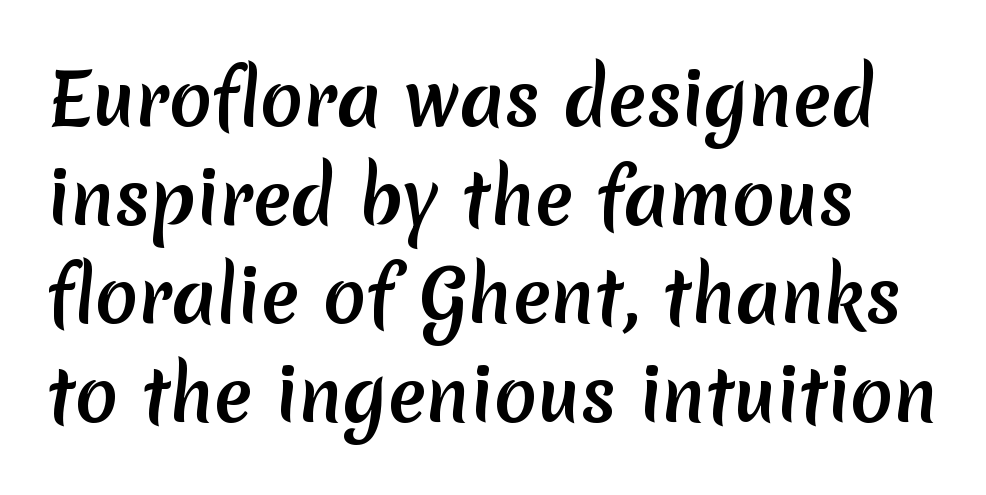
{"serif": "no", "bold": "yes", "weight": "semibold", "width": "normal", "stroke_contrast": "low", "x_height": "medium", "monospaced": "no", "underline": "no", "line_spacing": "normal", "line_spacing_ratio": 1.39, "letter_spacing": "normal", "letter_spacing_em": 0.0, "glyph_px": 71}
